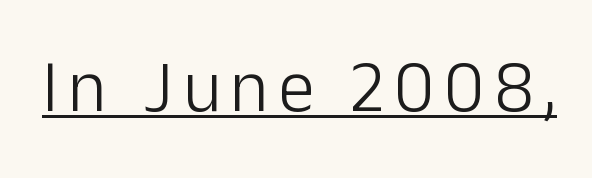
Q: Is the text bold? A: No.
Q: Is the text italic (slanted)? A: No, it is upright.
Q: Is the typeface a serif or a sans-serif typeface? A: Sans-serif.
Q: Is the text underlined? A: Yes.
Q: Width (condensed, normal, or wide)? A: Normal.
Q: Stroke contrast? A: Low.
Q: x-height? A: Medium.
Q: Monospaced? A: No.
